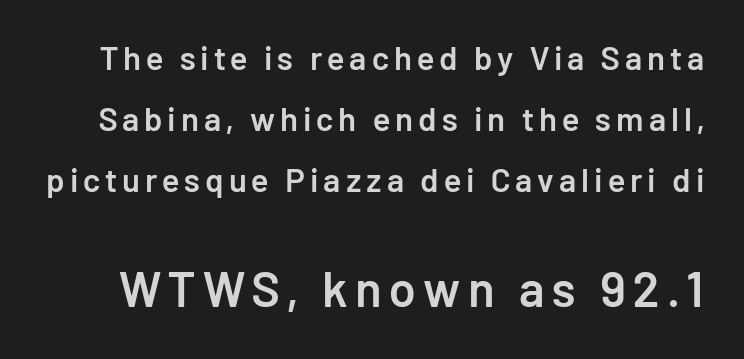
The image shows 49 px semibold sans-serif type, upright; set line spacing 1.85x, not underlined; the second (bottom) block is 1.48x larger; low stroke contrast and a medium x-height.
